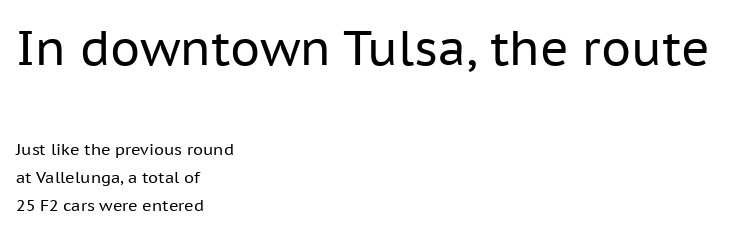
The image shows 48 px regular-weight sans-serif type, upright; set left-aligned, line spacing 1.75x, normal letter spacing, not underlined; the first (top) block is 3.0x larger; low stroke contrast and a medium x-height.
